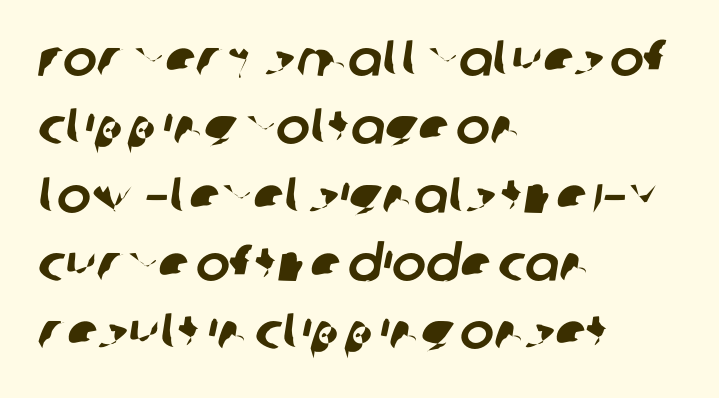
Note the varied advance widths — an 'i' is clearly narrower than an 'm'. Letter spacing: default. These lines sit exactly where default settings would place them. Nothing sits at the stroke ends, so this counts as sans-serif.
